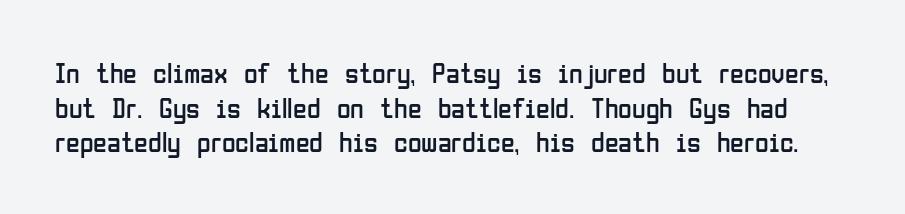
{"serif": "no", "italic": "no", "bold": "no", "weight": "regular", "width": "condensed", "stroke_contrast": "low", "x_height": "medium", "monospaced": "no", "underline": "no", "line_spacing_ratio": 1.24, "letter_spacing": "normal", "letter_spacing_em": 0.0, "glyph_px": 28}
